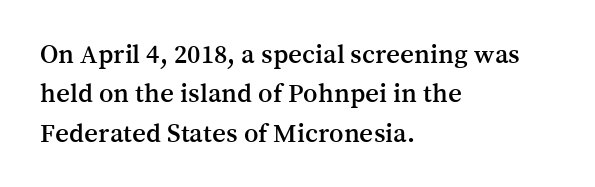
The image shows 27 px text type, upright; set left-aligned, normal line spacing (1.46x), normal letter spacing, not underlined.
